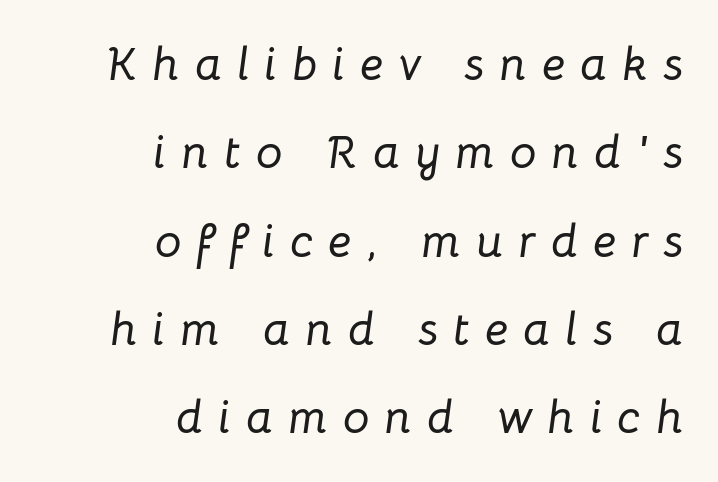
Typeset ragged left — the right edge is the straight one. Is the type slanted? Yes — the strokes lean at a clear angle. This sample has the flowing, uneven cadence of proportional lettering. Observe the wide spacing: letters keep a clear distance from each other. The baseline area is clear.
